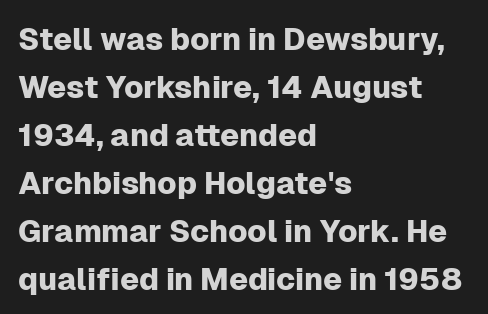
The image shows 31 px sans-serif type, upright; set left-aligned, normal line spacing (1.55x), normal letter spacing, not underlined; low stroke contrast and a medium x-height.
